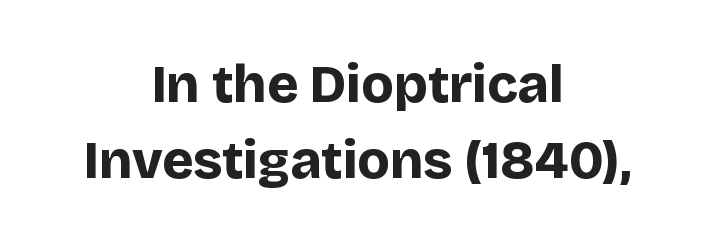
Q: Is the text bold? A: Yes.
Q: Is the text italic (slanted)? A: No, it is upright.
Q: Is the typeface a serif or a sans-serif typeface? A: Sans-serif.
Q: Is the text underlined? A: No.
Q: How is the paragraph aligned? A: Centered.
Q: Is the spacing between letters normal or unusually wide? A: Normal.
Q: Is the spacing between lines tight, normal or loose? A: Normal.
Q: Width (condensed, normal, or wide)? A: Normal.
Q: Stroke contrast? A: Low.
Q: x-height? A: Large.
Q: Monospaced? A: No.
